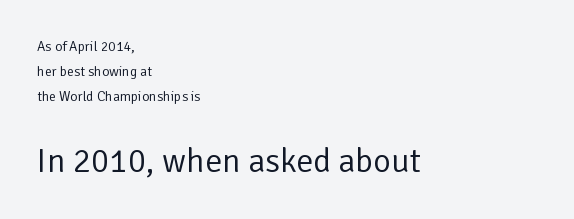
Q: Is the text bold? A: No.
Q: Is the text italic (slanted)? A: No, it is upright.
Q: Is the typeface a serif or a sans-serif typeface? A: Sans-serif.
Q: Is the text underlined? A: No.
Q: How is the paragraph aligned? A: Left-aligned.
Q: Is the spacing between letters normal or unusually wide? A: Normal.
Q: Which block of text is set in a larger size, the first (top) or the second (bottom)? A: The second (bottom) one.
Q: Width (condensed, normal, or wide)? A: Normal.
Q: Stroke contrast? A: Low.
Q: x-height? A: Medium.
Q: Monospaced? A: No.
